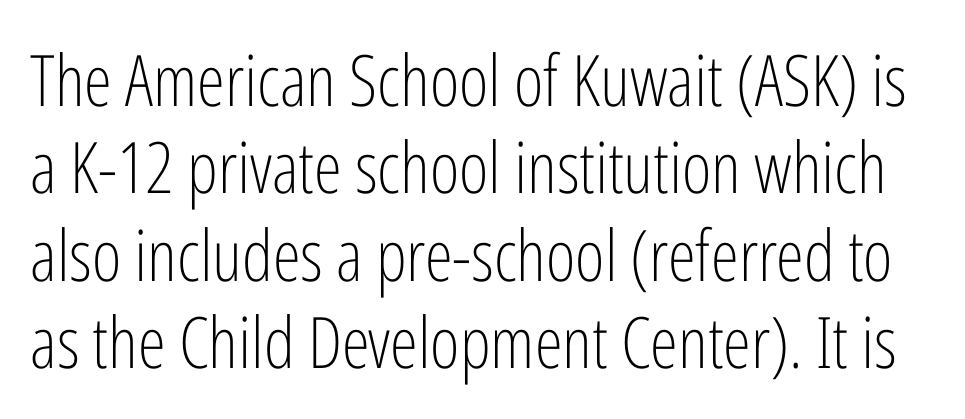
{"serif": "no", "italic": "no", "bold": "no", "weight": "light", "width": "condensed", "stroke_contrast": "low", "x_height": "medium", "monospaced": "no", "underline": "no", "line_spacing_ratio": 1.23, "letter_spacing": "normal", "letter_spacing_em": 0.0, "glyph_px": 71}
